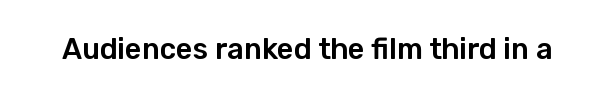
The letterforms sit shoulder to shoulder at normal distance. Vertical strokes here are truly vertical. Proportional: the letters do not fall into vertical columns. The specimen omits any rule beneath the text block's lines. Typographically, this falls in the sans-serif category.
